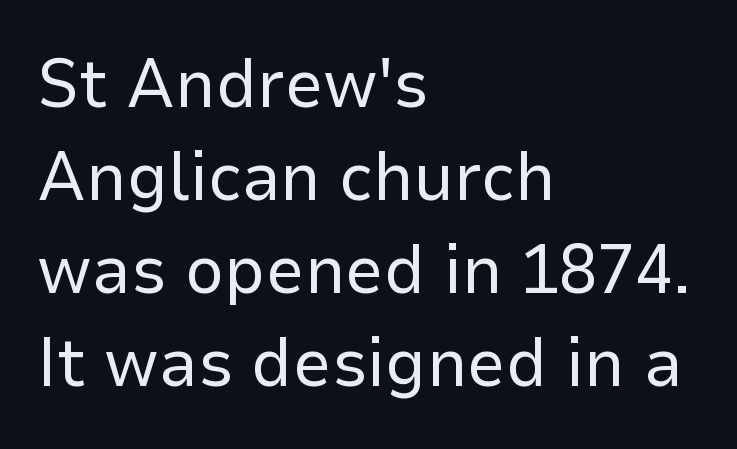
Regular leading. Characters remain perfectly vertical along every line. Where is the straight margin? On the left. Standard letterfit; no display-style spreading of the glyphs.
